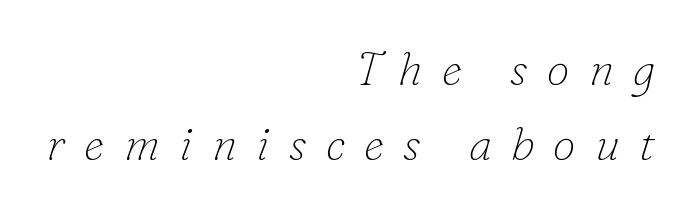
Q: Is the text bold? A: No.
Q: Is the text italic (slanted)? A: Yes, it leans right by about 16 degrees.
Q: Is the typeface a serif or a sans-serif typeface? A: Serif.
Q: Is the text underlined? A: No.
Q: How is the paragraph aligned? A: Right-aligned.
Q: Is the spacing between letters normal or unusually wide? A: Unusually wide.
Q: Is the spacing between lines tight, normal or loose? A: Normal.
Q: Width (condensed, normal, or wide)? A: Normal.
Q: Stroke contrast? A: Low.
Q: x-height? A: Small.
Q: Monospaced? A: No.
